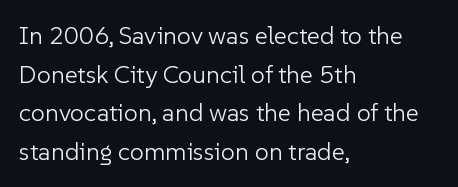
{"italic": "no", "bold": "no", "underline": "no", "align": "left", "line_spacing": "normal", "line_spacing_ratio": 1.55, "letter_spacing": "normal", "letter_spacing_em": 0.0, "glyph_px": 25}
